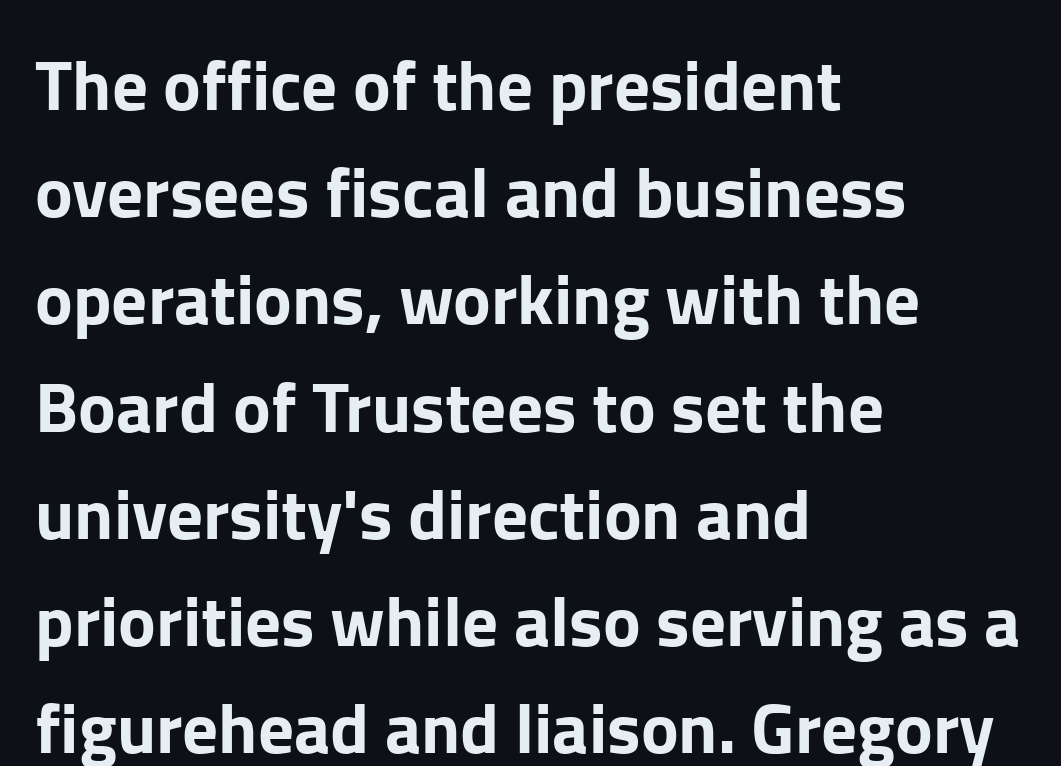
{"serif": "no", "italic": "no", "width": "normal", "stroke_contrast": "low", "x_height": "medium", "monospaced": "no", "underline": "no", "align": "left", "line_spacing": "normal", "line_spacing_ratio": 1.51, "letter_spacing": "normal", "letter_spacing_em": 0.0, "glyph_px": 71}
